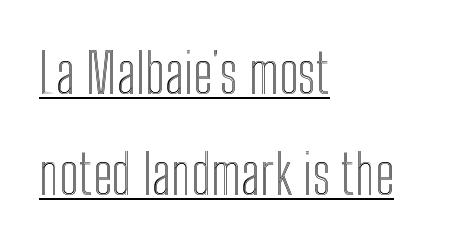
{"italic": "no", "width": "condensed", "x_height": "medium", "monospaced": "no", "underline": "yes", "align": "left", "line_spacing_ratio": 1.84, "letter_spacing": "normal", "letter_spacing_em": 0.0, "glyph_px": 55}
